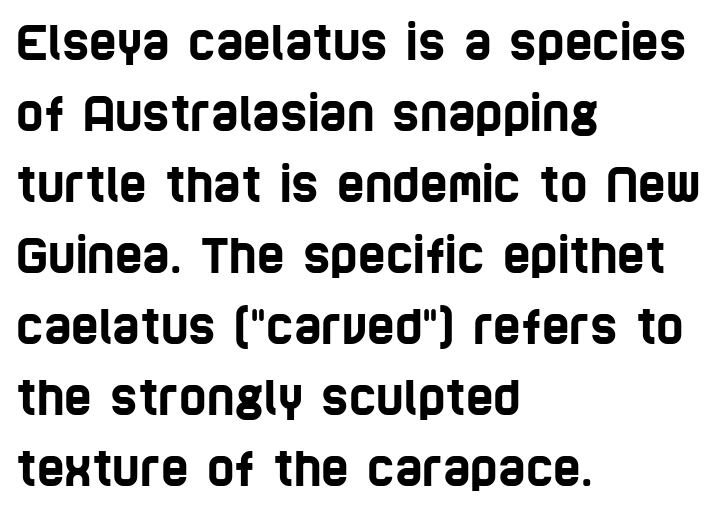
{"serif": "no", "width": "condensed", "stroke_contrast": "low", "x_height": "large", "monospaced": "no", "underline": "no", "align": "left", "line_spacing": "normal", "line_spacing_ratio": 1.51, "letter_spacing": "normal", "letter_spacing_em": 0.0, "glyph_px": 47}
